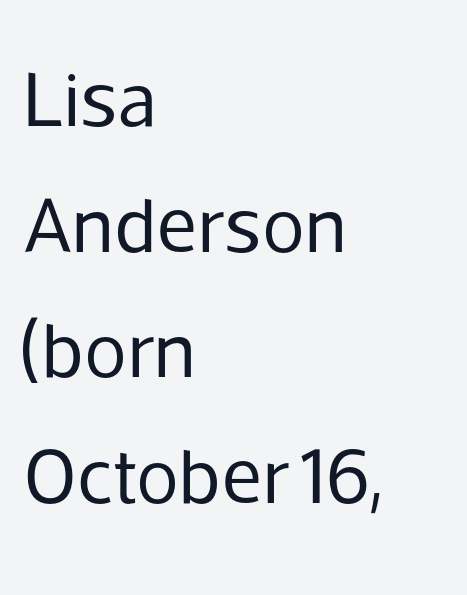
In terms of letterform style, serifs are entirely absent. The tracking reads as untouched default to a designer's eye. The cut favours lightness, reaching ordinary text weight at its darkest. Layout note: lines flush left.
